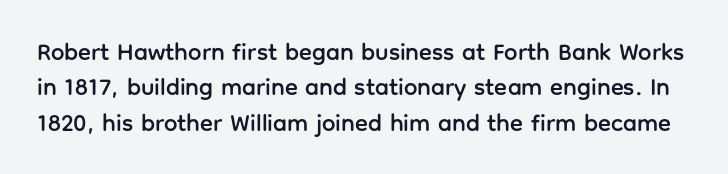
Q: Is the text italic (slanted)? A: No, it is upright.
Q: Is the text underlined? A: No.
Q: Is the spacing between letters normal or unusually wide? A: Normal.
Q: Is the spacing between lines tight, normal or loose? A: Normal.
